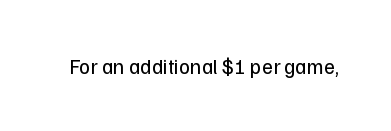
Q: Is the text bold? A: No.
Q: Is the text italic (slanted)? A: No, it is upright.
Q: Is the text underlined? A: No.
Q: Is the spacing between letters normal or unusually wide? A: Normal.
